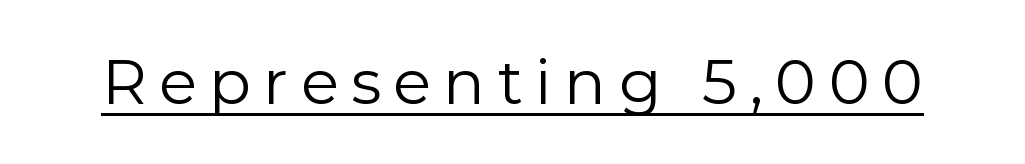
{"serif": "no", "italic": "no", "bold": "no", "weight": "regular", "width": "normal", "stroke_contrast": "low", "x_height": "medium", "monospaced": "no", "underline": "yes", "letter_spacing": "wide", "letter_spacing_em": 0.2, "glyph_px": 62}
